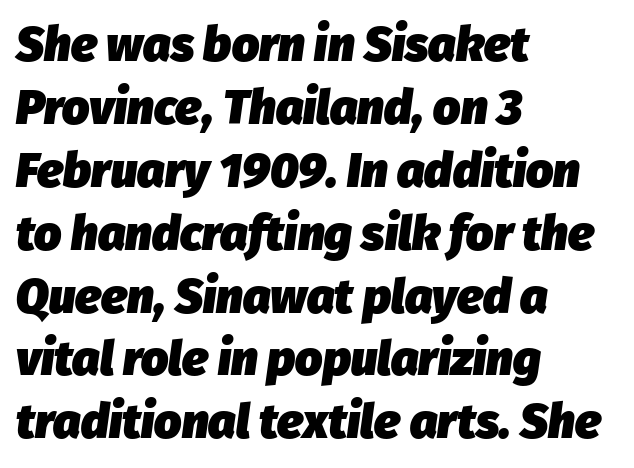
The image shows 48 px heavy type, italic (leaning right); set left-aligned, normal line spacing (1.31x), normal letter spacing, not underlined; low stroke contrast and a medium x-height.
